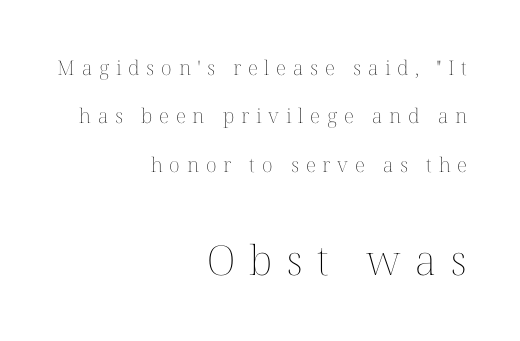
Q: Is the text bold? A: No.
Q: Is the text italic (slanted)? A: No, it is upright.
Q: Is the text underlined? A: No.
Q: How is the paragraph aligned? A: Right-aligned.
Q: Is the spacing between letters normal or unusually wide? A: Unusually wide.
Q: Is the spacing between lines tight, normal or loose? A: Loose.
Q: Which block of text is set in a larger size, the first (top) or the second (bottom)? A: The second (bottom) one.
Q: Width (condensed, normal, or wide)? A: Normal.
Q: Stroke contrast? A: Medium.
Q: x-height? A: Medium.
Q: Monospaced? A: No.
